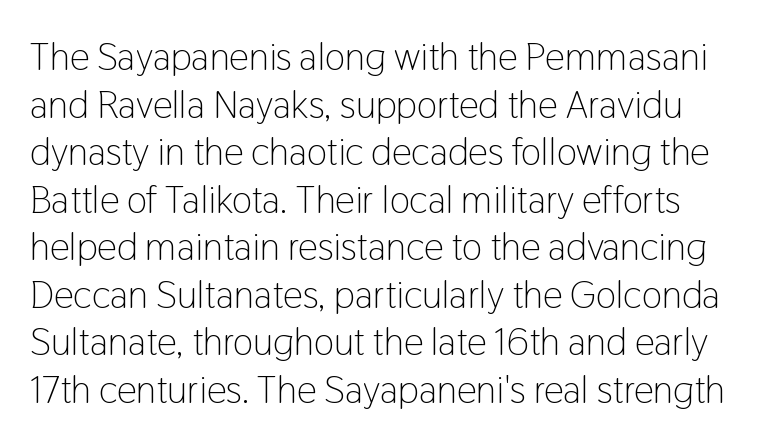
The font's upright variant was chosen for this text. Letterform terminals end flat and unadorned throughout the passage. Nobody touched the tracking dial on this one. The letters advance in unequal steps, a hallmark of proportional type. Compared with a typical body face, this is equally light or lighter still.
